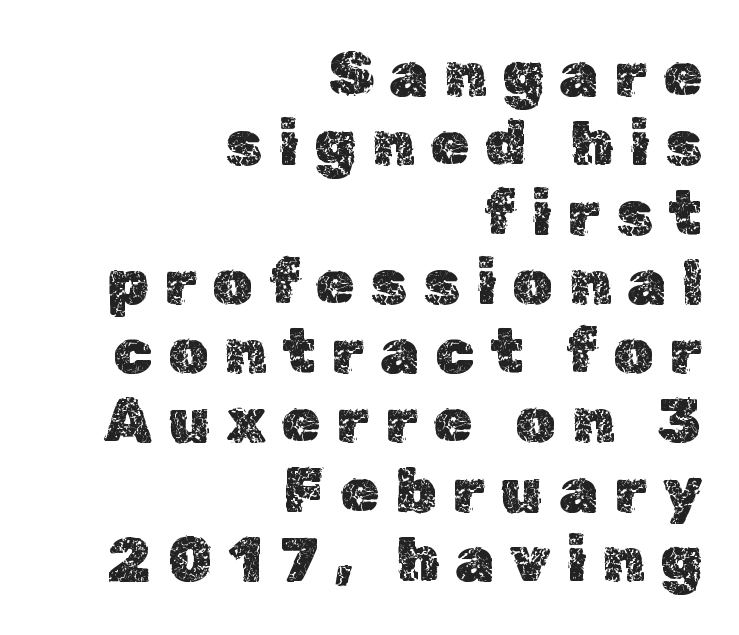
The image shows 63 px text type, upright; set right-aligned, tight line spacing (1.1x), unusually wide letter spacing (+0.25 em), not underlined; a medium x-height.
